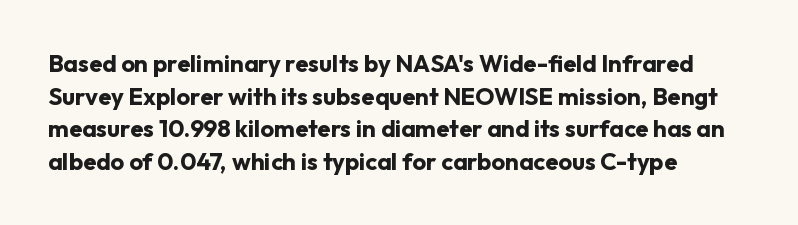
Q: Is the text bold? A: Yes.
Q: Is the text italic (slanted)? A: No, it is upright.
Q: Is the text underlined? A: No.
Q: How is the paragraph aligned? A: Left-aligned.
Q: Is the spacing between letters normal or unusually wide? A: Normal.
Q: Is the spacing between lines tight, normal or loose? A: Normal.
